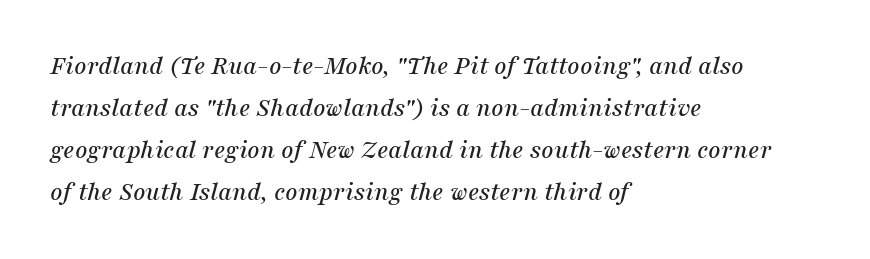
{"italic": "yes", "lean": "right", "slant_degrees": 16, "underline": "no", "align": "left", "line_spacing": "normal", "line_spacing_ratio": 1.55, "letter_spacing": "normal", "letter_spacing_em": 0.0, "glyph_px": 27}
